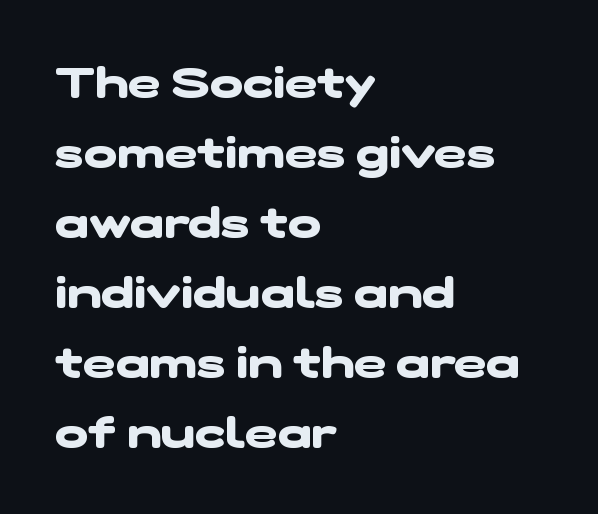
Compared with a centered layout, this one pins lines to the left instead. In terms of letterform style, serifs are entirely absent. Set as a true bold cut, around the 700 mark. These lines are rendered in a variable-pitch font. Letter spacing: default. Rows of type keep a routine distance in the vertical direction.
